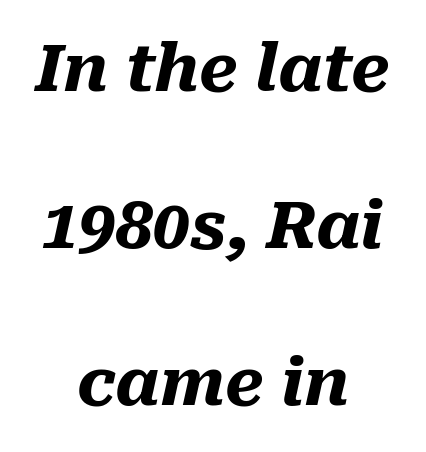
The image shows 66 px heavy type, italic (leaning right); set centered, loose line spacing (2.38x), normal letter spacing, not underlined; medium stroke contrast and a medium x-height.
